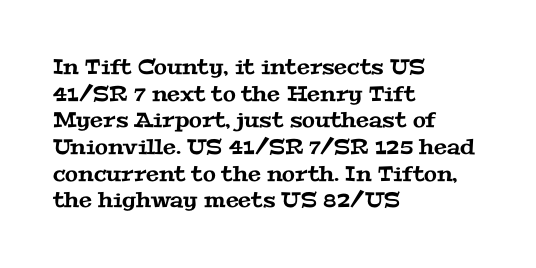
The image shows 21 px text type; set left-aligned, normal line spacing (1.27x), normal letter spacing, not underlined.
